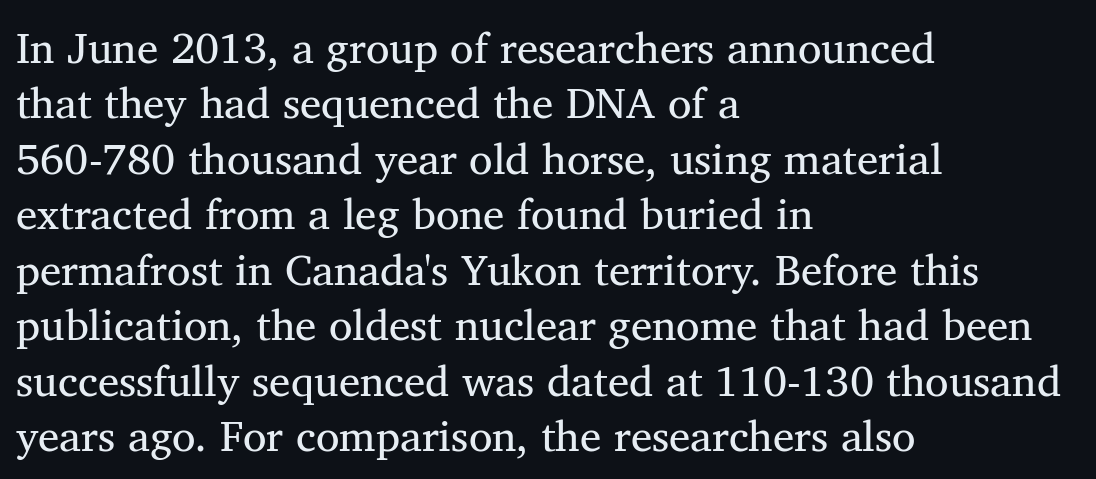
Inter-character spacing is left at the font's built-in metrics. Little horizontal feet cap the strokes, marking this as serif type. The lettering holds an erect, upright posture throughout. Does the leading feel generous? No, just average. If you drew a ruler down the left edge, every line would touch it.
